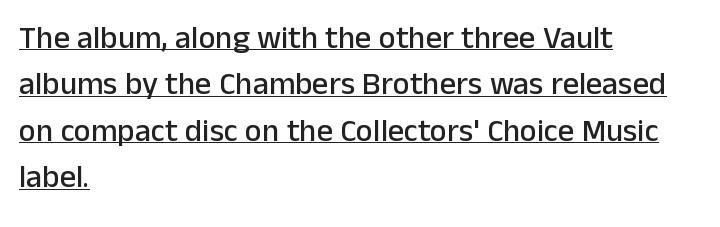
{"serif": "no", "italic": "no", "width": "normal", "stroke_contrast": "low", "x_height": "medium", "monospaced": "no", "underline": "yes", "align": "left", "line_spacing": "normal", "line_spacing_ratio": 1.45, "letter_spacing": "normal", "letter_spacing_em": 0.0, "glyph_px": 32}
